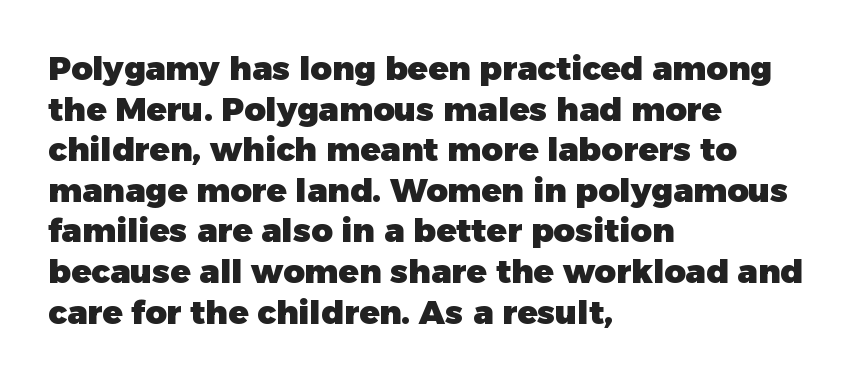
Proportional: the letters do not fall into vertical columns. Every stem runs plumb, perpendicular to the baseline. The lines in this sample share a left origin and differ only in where they stop. Summary of weight: heavy, a full bold.
